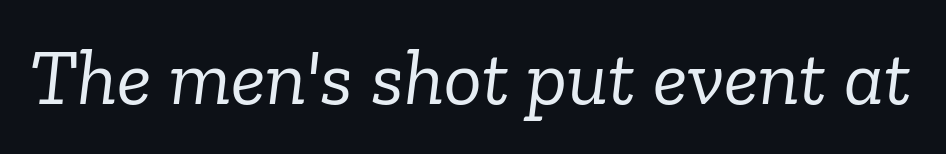
To sum up the face: it has serifs. Nothing unusual about the tracking: characters are spaced as the font intends. Character widths vary here, with narrow letters taking less room than wide ones. Vertical stems look standard width or narrower in stroke. Clear beneath every line of the passage. The whole block is typeset with a tilt.
